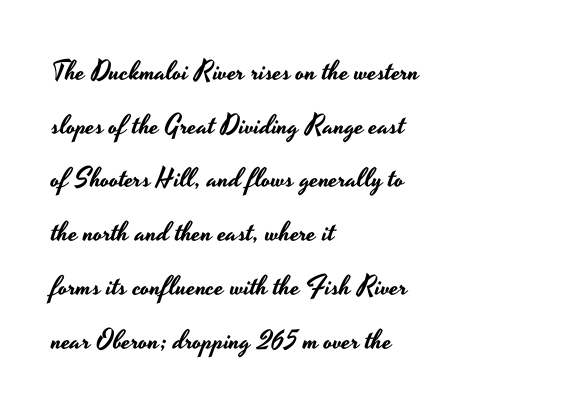
These lines keep a tight, regular rhythm from letter to letter. Loosely led — the rows are spread out. Quick note: underline off.
